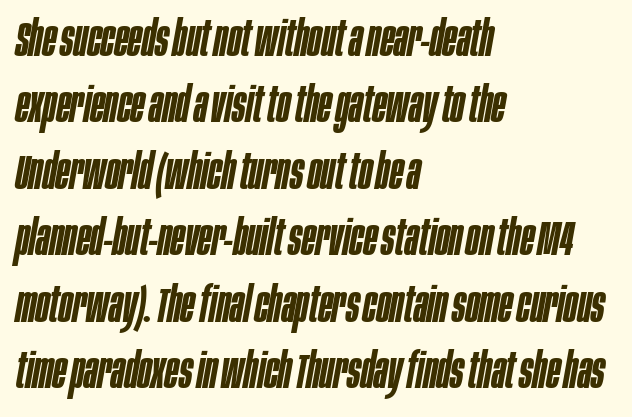
A fair bit of extra ink — the face is semibold, not bold. The type is set solid horizontally, with unmodified tracking. When letters slant like this, we call the style italic. Words float on clear page, feet unadorned. The rendering anchors every line to the left-hand side.
